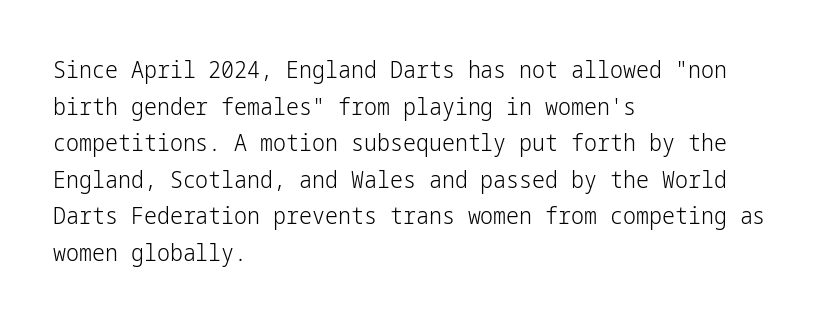
Notice how descenders clear the ascenders below comfortably — that's standard leading. Heft: none added — not bold. Posture: upright roman. The tracking reads as untouched default to a designer's eye. If you drew a ruler down the left edge, every line would touch it.
